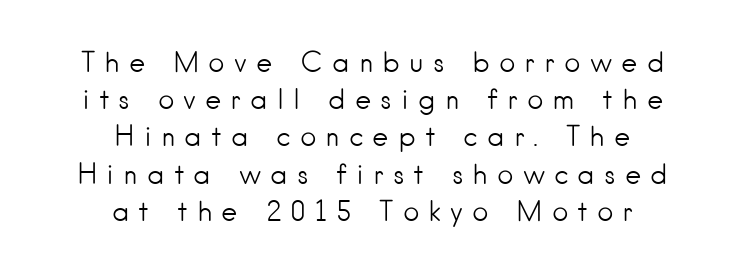
{"serif": "no", "italic": "no", "bold": "no", "weight": "light", "width": "normal", "stroke_contrast": "low", "x_height": "small", "monospaced": "no", "underline": "no", "align": "center", "line_spacing": "normal", "line_spacing_ratio": 1.33, "letter_spacing": "wide", "letter_spacing_em": 0.32, "glyph_px": 28}
